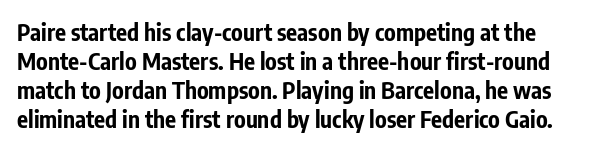
Q: Is the text bold? A: Yes.
Q: Is the text italic (slanted)? A: No, it is upright.
Q: Is the text underlined? A: No.
Q: Is the spacing between letters normal or unusually wide? A: Normal.
Q: Is the spacing between lines tight, normal or loose? A: Normal.
